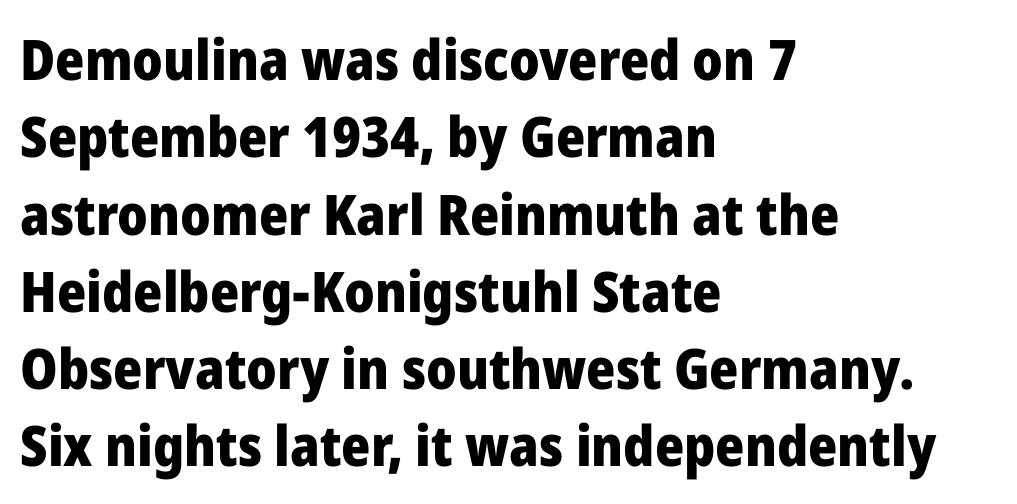
{"serif": "no", "italic": "no", "bold": "yes", "weight": "heavy", "width": "normal", "stroke_contrast": "low", "x_height": "medium", "monospaced": "no", "underline": "no", "align": "left", "line_spacing": "normal", "line_spacing_ratio": 1.38, "letter_spacing": "normal", "letter_spacing_em": 0.0, "glyph_px": 56}
